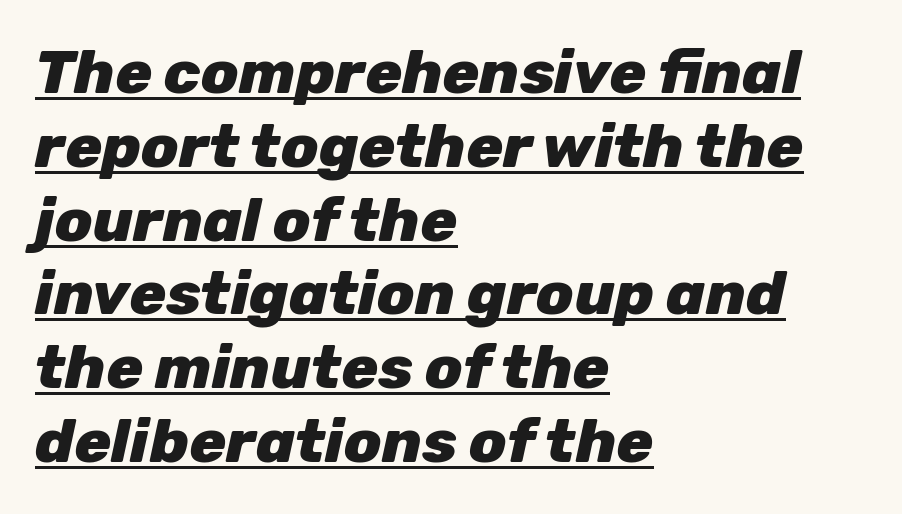
Q: Is the text bold? A: Yes.
Q: Is the text italic (slanted)? A: Yes, it leans right by about 12 degrees.
Q: Is the text underlined? A: Yes.
Q: How is the paragraph aligned? A: Left-aligned.
Q: Is the spacing between letters normal or unusually wide? A: Normal.
Q: Width (condensed, normal, or wide)? A: Normal.
Q: Stroke contrast? A: Low.
Q: x-height? A: Medium.
Q: Monospaced? A: No.
